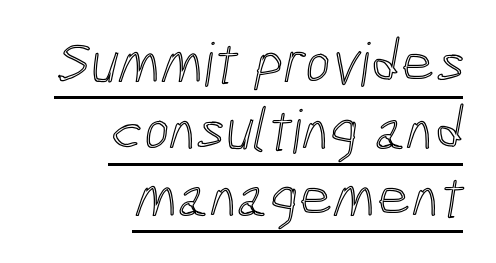
The image shows 60 px condensed type; set right-aligned, tight line spacing (1.12x), normal letter spacing, underlined; a medium x-height.
